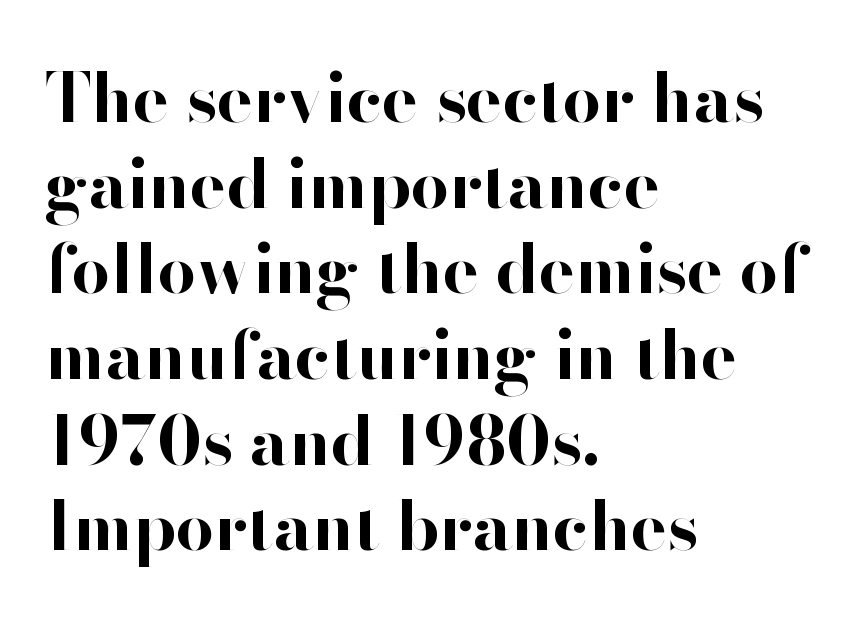
{"serif": "no", "italic": "no", "bold": "yes", "weight": "bold", "width": "normal", "stroke_contrast": "high", "x_height": "small", "monospaced": "no", "underline": "no", "align": "left", "line_spacing": "normal", "line_spacing_ratio": 1.26, "letter_spacing": "normal", "letter_spacing_em": 0.0, "glyph_px": 68}
